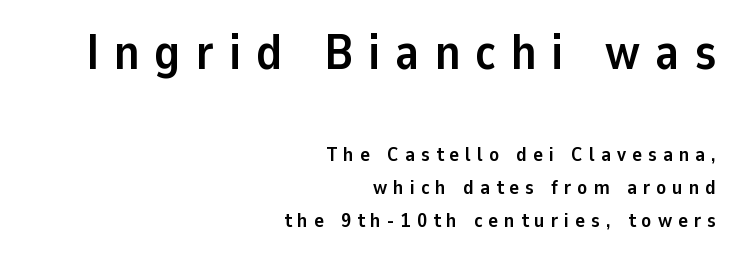
The image shows 49 px semibold sans-serif type, upright; set right-aligned, normal line spacing (1.66x), unusually wide letter spacing (+0.31 em), not underlined; the first (top) block is 2.45x larger; low stroke contrast and a medium x-height.
